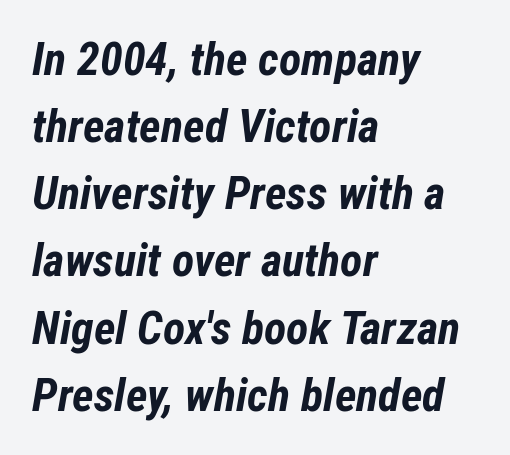
The image shows 46 px bold, condensed type, italic (leaning right); set left-aligned, normal line spacing (1.46x), normal letter spacing, not underlined; low stroke contrast and a medium x-height.
